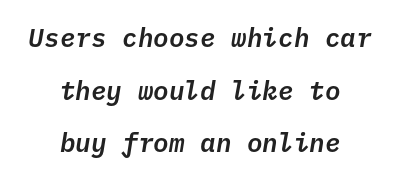
Interline gaps are noticeably wide in this sample. Looking at the ascenders, they clearly lean. Is the block centered? Yes — each line is placed symmetrically about the middle. Beneath every word, the page is bare.
